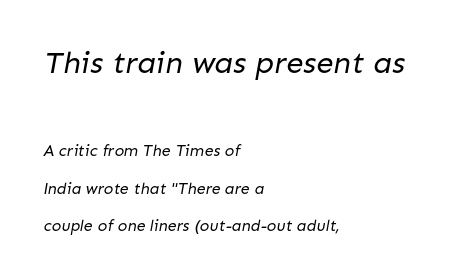
The image shows 31 px regular-weight sans-serif type; set left-aligned, loose line spacing (2.34x), normal letter spacing, not underlined; the first (top) block is 1.94x larger; low stroke contrast and a medium x-height.
